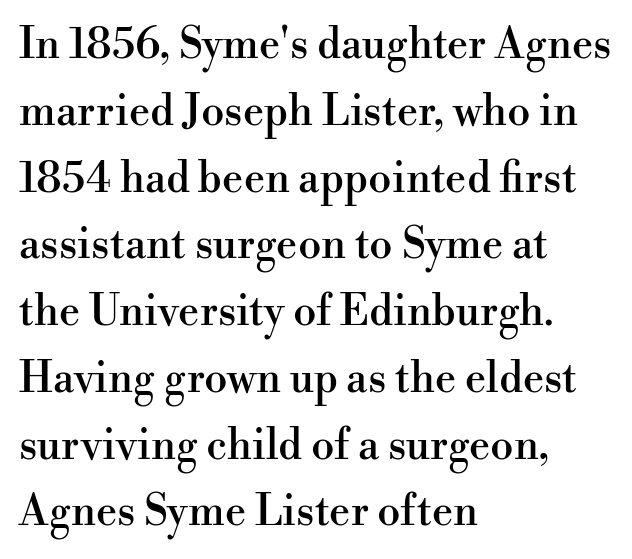
{"serif": "yes", "italic": "no", "width": "normal", "stroke_contrast": "high", "x_height": "small", "monospaced": "no", "underline": "no", "align": "left", "line_spacing": "normal", "line_spacing_ratio": 1.59, "letter_spacing": "normal", "letter_spacing_em": 0.0, "glyph_px": 42}
